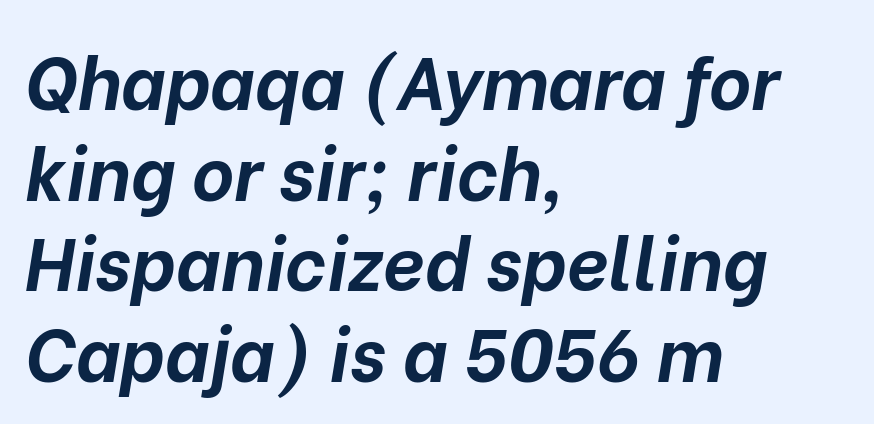
A student would call this left alignment; a typographer would say flush left, rag right. What stands out about the letter spacing? Nothing — it is the standard amount. The words here are not underlined. Summary of weight: heavy, a full bold.
